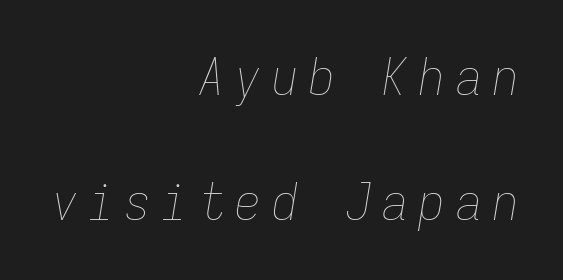
The image shows 51 px thin, condensed type, italic (leaning right), monospaced; set right-aligned, loose line spacing (2.45x), unusually wide letter spacing (+0.22 em), not underlined; low stroke contrast and a medium x-height.
